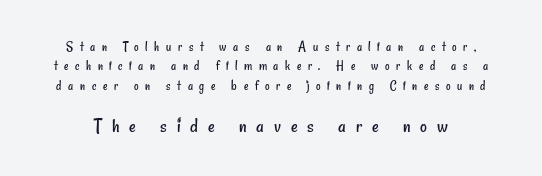
{"bold": "no", "underline": "no", "line_spacing": "normal", "line_spacing_ratio": 1.38, "letter_spacing": "wide", "letter_spacing_em": 0.47, "larger_block": "second", "size_ratio": 1.5, "glyph_px": 21}
